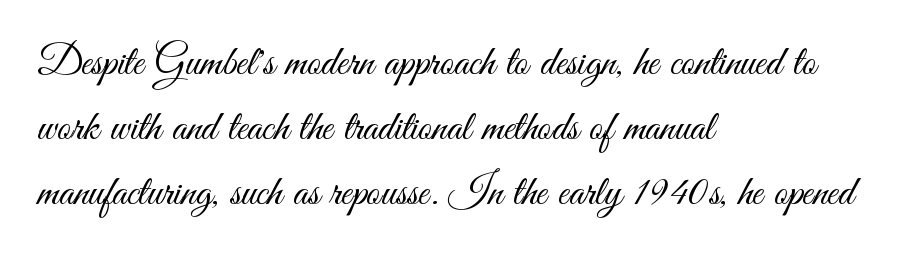
Q: Is the text bold? A: No.
Q: Is the text italic (slanted)? A: Yes.
Q: Is the typeface a serif or a sans-serif typeface? A: Sans-serif.
Q: Is the text underlined? A: No.
Q: How is the paragraph aligned? A: Left-aligned.
Q: Is the spacing between letters normal or unusually wide? A: Normal.
Q: Is the spacing between lines tight, normal or loose? A: Normal.
Q: Width (condensed, normal, or wide)? A: Condensed.
Q: Stroke contrast? A: Medium.
Q: x-height? A: Small.
Q: Monospaced? A: No.
